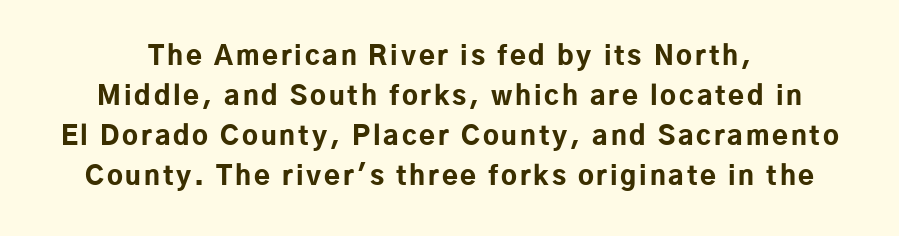
Successive baselines arrive at the customary interval. Does the weight exceed regular? Yes, all the way to bold. A bare baseline throughout the passage. Notice how the stems are strictly vertical — no italics here.
